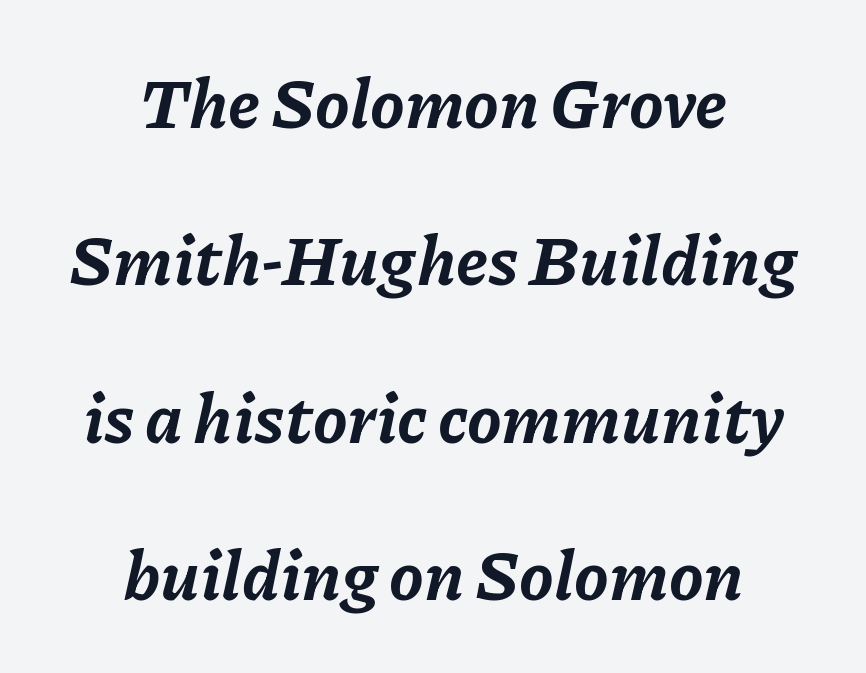
The specimen reads as italic at a glance. The rendering uses natural spacing where letterforms have individual widths. Underlining? Definitely not there. Weight check: bold — yes, fully.
